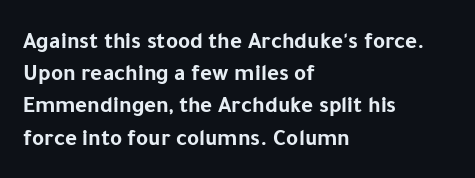
Teacher's note: observe the even left margin — that is flush-left alignment. Tracking here is standard; glyphs follow each other at the usual distance. Horizontal bands of white between lines are of average thickness. Is the type bold? Yes — the strokes are clearly thick and heavy. This is the regular roman posture of the typeface.
